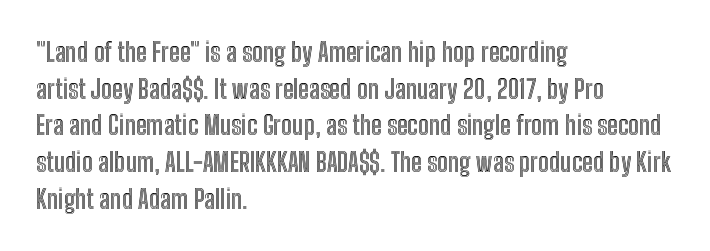
The image shows 26 px text type, upright; set left-aligned, normal line spacing (1.41x), normal letter spacing, not underlined.
